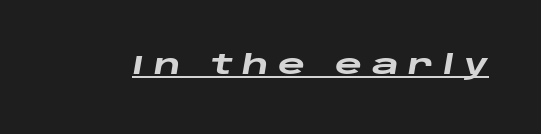
Q: Is the text bold? A: Yes.
Q: Is the text italic (slanted)? A: Yes, it leans right by about 10 degrees.
Q: Is the text underlined? A: Yes.
Q: Is the spacing between letters normal or unusually wide? A: Unusually wide.
